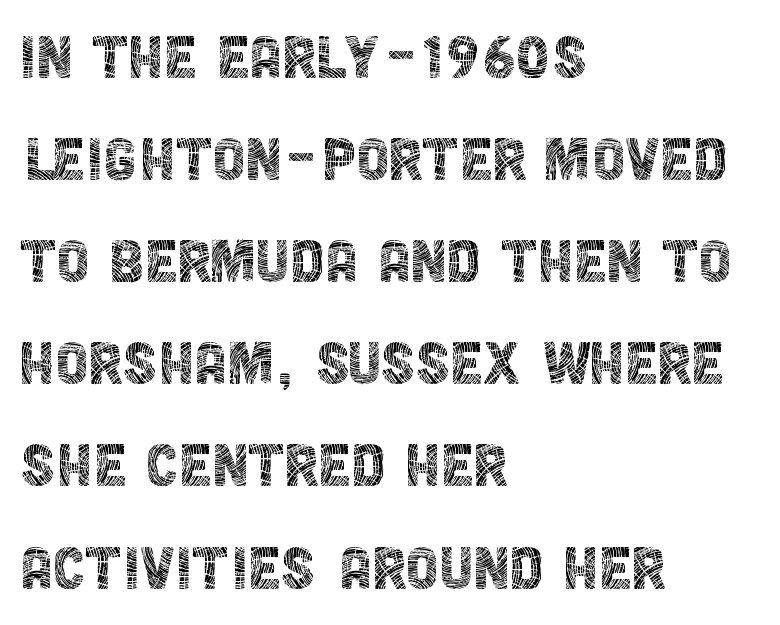
Q: Is the text bold? A: No.
Q: Is the text italic (slanted)? A: No, it is upright.
Q: Is the typeface a serif or a sans-serif typeface? A: Sans-serif.
Q: Is the text underlined? A: No.
Q: How is the paragraph aligned? A: Left-aligned.
Q: Is the spacing between letters normal or unusually wide? A: Normal.
Q: Is the spacing between lines tight, normal or loose? A: Normal.
Q: Width (condensed, normal, or wide)? A: Condensed.
Q: x-height? A: Large.
Q: Monospaced? A: No.
